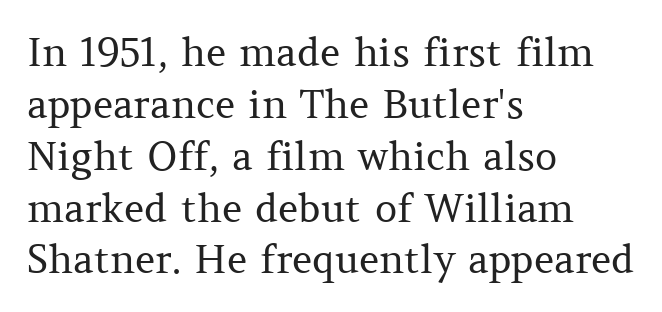
Notice how the stems are strictly vertical — no italics here. The type family on display is of the serif kind. A student would call this left alignment; a typographer would say flush left, rag right. Inter-character spacing is left at the font's built-in metrics. Vertically, the passage feels balanced, rows spaced as you'd expect. Each row of text sits above clean, open space.
